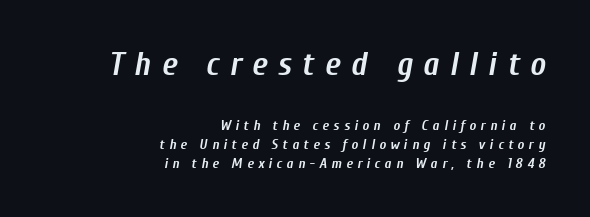
Display-style spreading of the glyphs; the letterfit is very open. Bare-footed words on every line. The vertical gap from one line to the next is medium. This sample has the flowing, uneven cadence of proportional lettering. You'd pick this weight for a headline — it's a proper bold.
